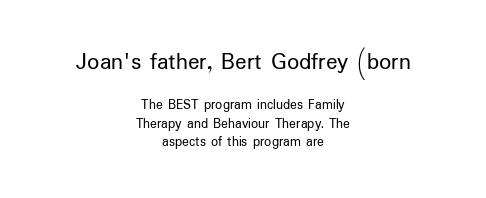
{"italic": "no", "bold": "no", "underline": "no", "align": "center", "line_spacing": "normal", "line_spacing_ratio": 1.3, "letter_spacing": "normal", "letter_spacing_em": 0.0, "larger_block": "first", "size_ratio": 1.71, "glyph_px": 24}
